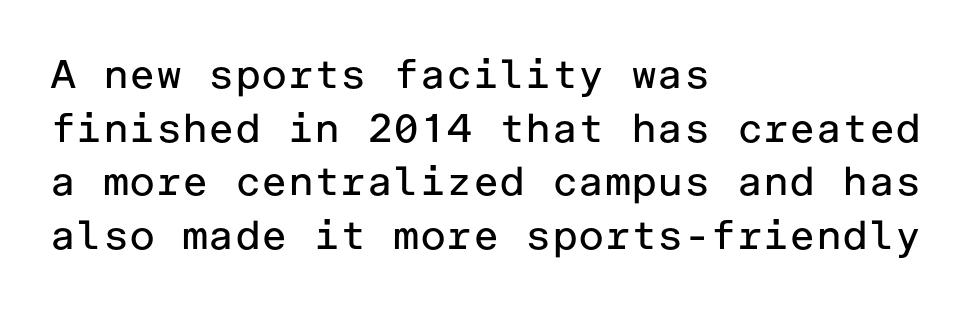
Q: Is the text bold? A: No.
Q: Is the text italic (slanted)? A: No, it is upright.
Q: Is the typeface a serif or a sans-serif typeface? A: Sans-serif.
Q: Is the text underlined? A: No.
Q: How is the paragraph aligned? A: Left-aligned.
Q: Is the spacing between letters normal or unusually wide? A: Normal.
Q: Is the spacing between lines tight, normal or loose? A: Normal.
Q: Width (condensed, normal, or wide)? A: Normal.
Q: Stroke contrast? A: Low.
Q: x-height? A: Medium.
